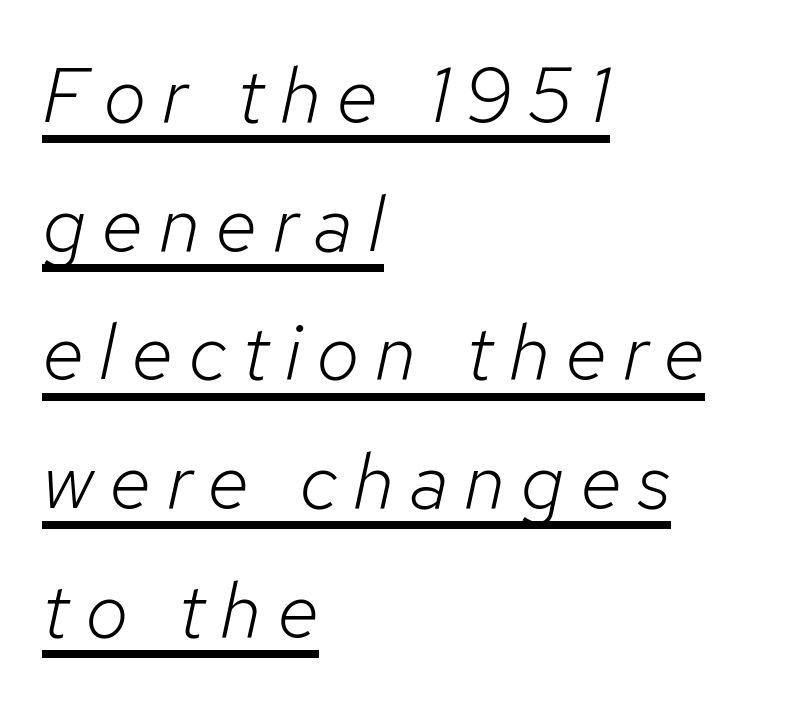
The image shows 78 px light type, italic (leaning right); set left-aligned, normal line spacing (1.65x), unusually wide letter spacing (+0.2 em), underlined; low stroke contrast and a medium x-height.
